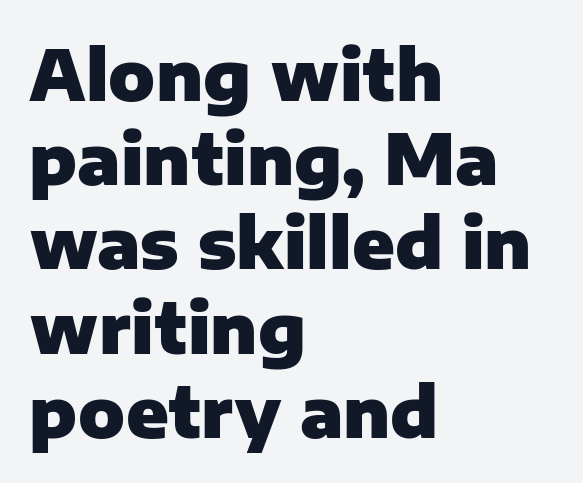
Each word holds together tightly as a unit, with standard inter-letter gaps. The gap between lines stays unmarked. The setting favours the left margin, as ordinary paragraphs usually do. You can tell it's not italic because the verticals are truly vertical. The glyphs in this specimen are sans serif. The font is running at its bold setting.
